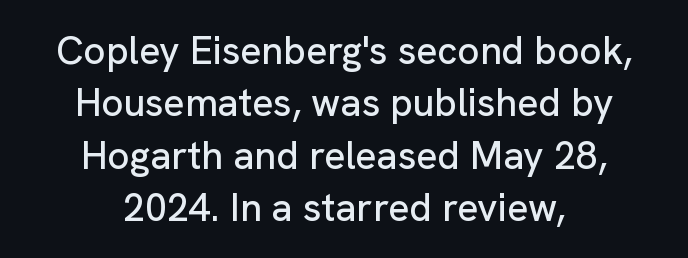
{"serif": "no", "italic": "no", "width": "normal", "stroke_contrast": "low", "x_height": "medium", "monospaced": "no", "underline": "no", "align": "center", "line_spacing": "normal", "line_spacing_ratio": 1.34, "letter_spacing": "normal", "letter_spacing_em": 0.0, "glyph_px": 39}
